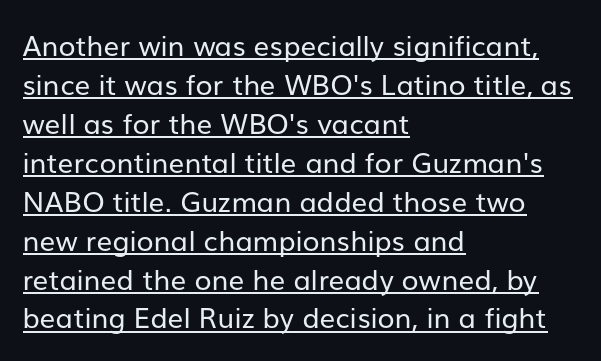
Q: Is the text bold? A: No.
Q: Is the text italic (slanted)? A: No, it is upright.
Q: Is the typeface a serif or a sans-serif typeface? A: Sans-serif.
Q: Is the text underlined? A: Yes.
Q: How is the paragraph aligned? A: Left-aligned.
Q: Is the spacing between letters normal or unusually wide? A: Normal.
Q: Is the spacing between lines tight, normal or loose? A: Normal.
Q: Width (condensed, normal, or wide)? A: Normal.
Q: Stroke contrast? A: Low.
Q: x-height? A: Medium.
Q: Monospaced? A: No.
